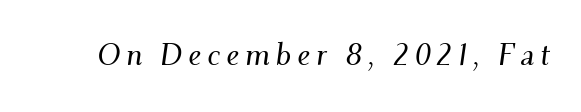
{"serif": "yes", "italic": "yes", "lean": "right", "slant_degrees": 9, "width": "normal", "stroke_contrast": "medium", "x_height": "small", "monospaced": "no", "underline": "no", "glyph_px": 30}
